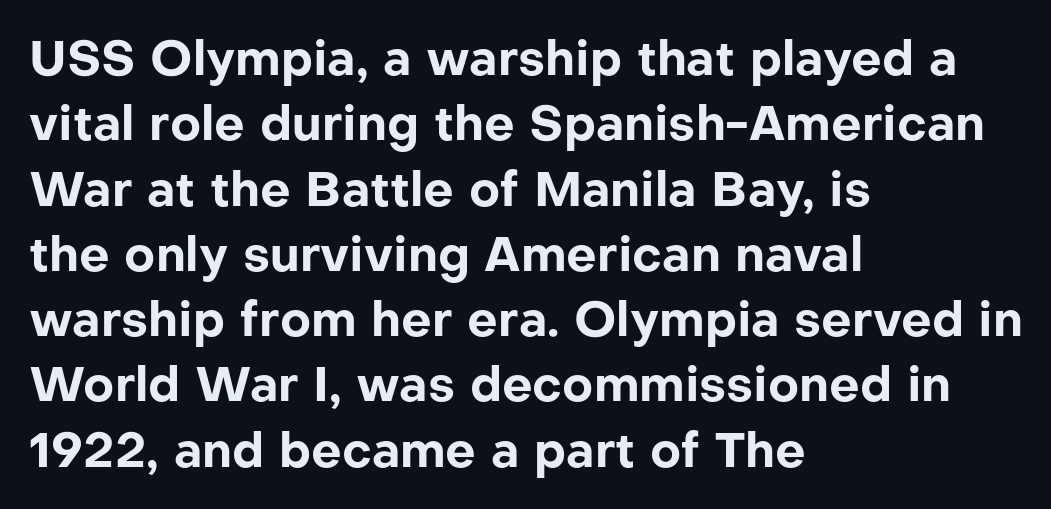
{"serif": "no", "italic": "no", "bold": "yes", "weight": "bold", "width": "normal", "stroke_contrast": "low", "x_height": "medium", "monospaced": "no", "underline": "no", "align": "left", "line_spacing": "normal", "line_spacing_ratio": 1.36, "letter_spacing": "normal", "letter_spacing_em": 0.0, "glyph_px": 48}
